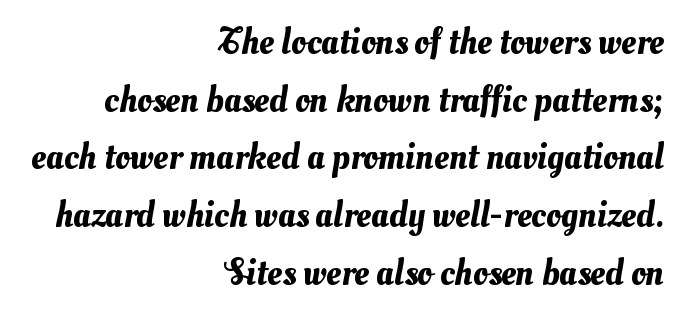
The image shows 37 px text type; set right-aligned, normal line spacing (1.56x), normal letter spacing, not underlined; medium stroke contrast and a small x-height.
